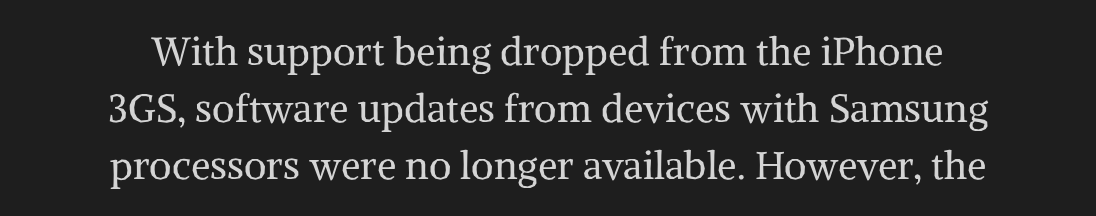
In terms of leading, this rendering sits right in the middle. The type family on display is of the serif kind. The string is rendered with underlining switched off. Compared with a flush-left layout, this one balances lines on the center instead. Ascenders rise straight up at ninety degrees.
